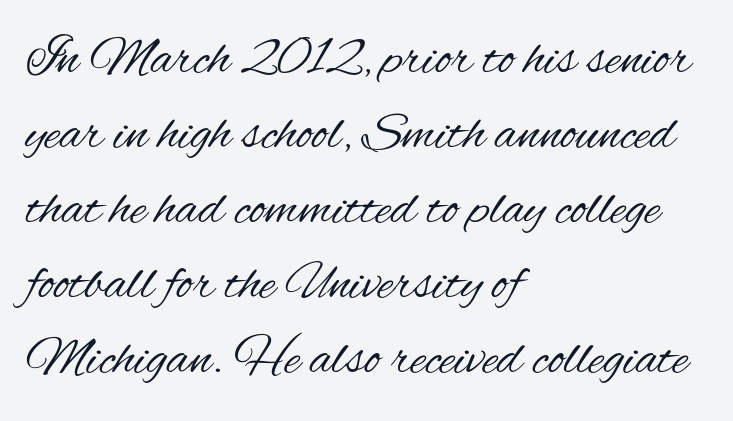
{"serif": "no", "bold": "no", "weight": "regular", "width": "condensed", "stroke_contrast": "medium", "x_height": "small", "monospaced": "no", "underline": "no", "align": "left", "line_spacing": "normal", "line_spacing_ratio": 1.39, "letter_spacing": "normal", "letter_spacing_em": 0.0, "glyph_px": 54}
